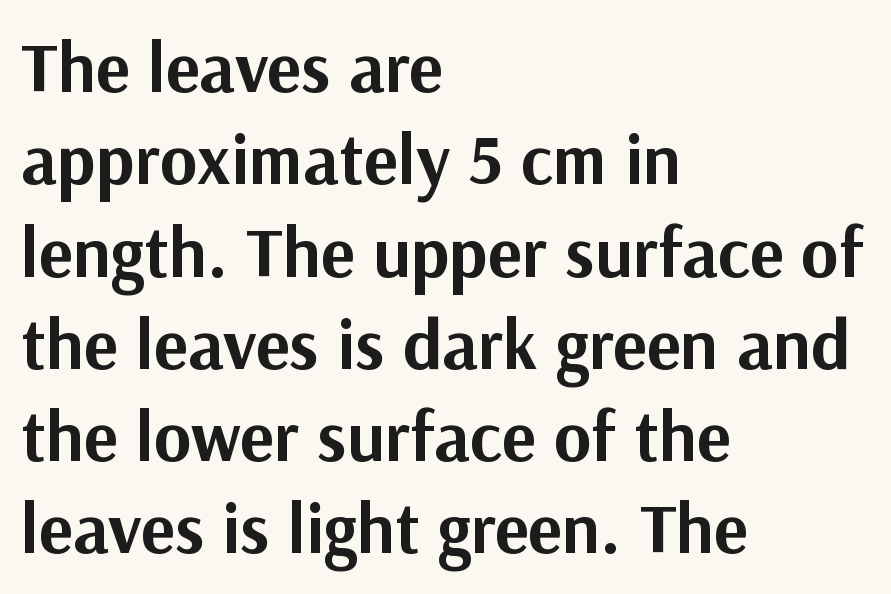
Spacing verdict: proportional, widths tailored to each character. Observe the absence of serifs on each vertical stroke in this sample. Alignment: flush left. Leading matches the norm, producing a regular column. Plenty of ink on the page — the face is bold.
